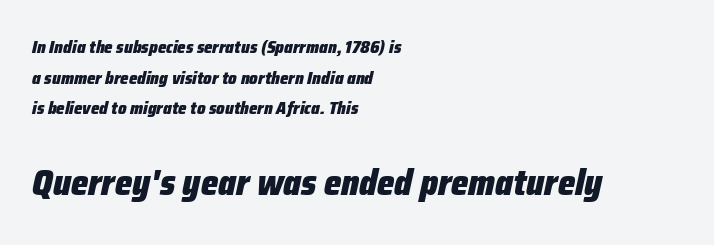
Line beginnings align vertically; line endings do not. These lines were composed using italics. Reading top to bottom, the characters get bigger at the block break. Caption: bold face, heavy strokes. How would I describe the line gaps? Plain and ordinary.
